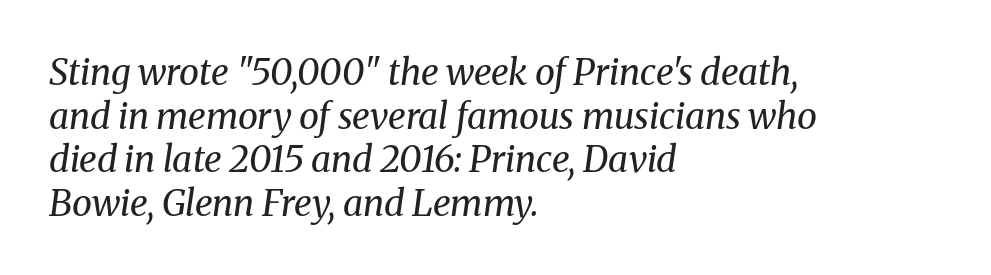
Q: Is the text bold? A: No.
Q: Is the text italic (slanted)? A: Yes, it leans right by about 8 degrees.
Q: Is the typeface a serif or a sans-serif typeface? A: Serif.
Q: Is the text underlined? A: No.
Q: How is the paragraph aligned? A: Left-aligned.
Q: Is the spacing between letters normal or unusually wide? A: Normal.
Q: Width (condensed, normal, or wide)? A: Normal.
Q: Stroke contrast? A: Medium.
Q: x-height? A: Medium.
Q: Monospaced? A: No.
